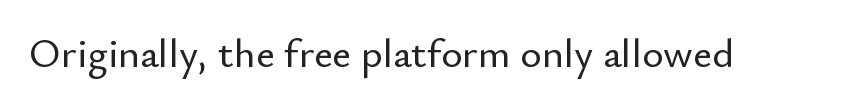
{"serif": "no", "italic": "no", "width": "normal", "stroke_contrast": "low", "x_height": "small", "monospaced": "no", "underline": "no", "letter_spacing": "normal", "letter_spacing_em": 0.0, "glyph_px": 41}
